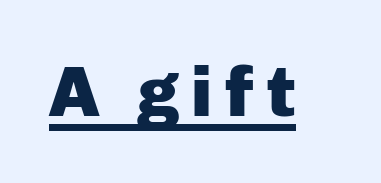
The glyphs are accompanied by a horizontal stroke just below them. The glyphs have the mass of a bold cut. These lines are rendered in a variable-pitch font. The type family on display is of the sans-serif kind.
